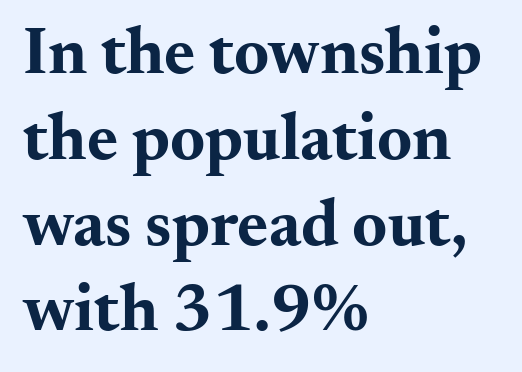
{"serif": "yes", "italic": "no", "bold": "yes", "weight": "bold", "width": "wide", "stroke_contrast": "medium", "x_height": "small", "monospaced": "no", "underline": "no", "align": "left", "line_spacing": "normal", "line_spacing_ratio": 1.28, "letter_spacing": "normal", "letter_spacing_em": 0.0, "glyph_px": 67}
